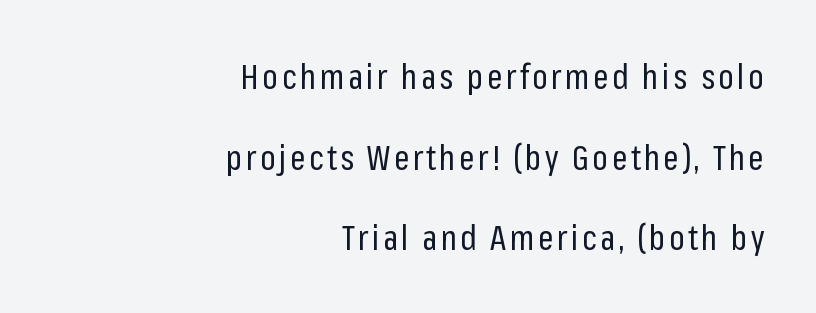
Q: Is the text bold? A: No.
Q: Is the text italic (slanted)? A: No, it is upright.
Q: Is the typeface a serif or a sans-serif typeface? A: Sans-serif.
Q: Is the text underlined? A: No.
Q: How is the paragraph aligned? A: Right-aligned.
Q: Is the spacing between lines tight, normal or loose? A: Loose.
Q: Width (condensed, normal, or wide)? A: Condensed.
Q: Stroke contrast? A: Low.
Q: x-height? A: Medium.
Q: Monospaced? A: No.
